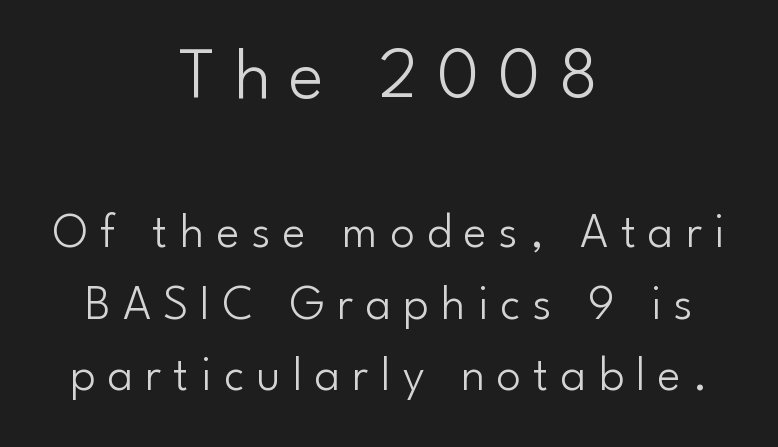
{"serif": "no", "italic": "no", "bold": "no", "weight": "light", "width": "normal", "stroke_contrast": "low", "x_height": "small", "monospaced": "no", "underline": "no", "align": "center", "line_spacing": "normal", "line_spacing_ratio": 1.45, "letter_spacing": "wide", "letter_spacing_em": 0.25, "larger_block": "first", "size_ratio": 1.51, "glyph_px": 74}
